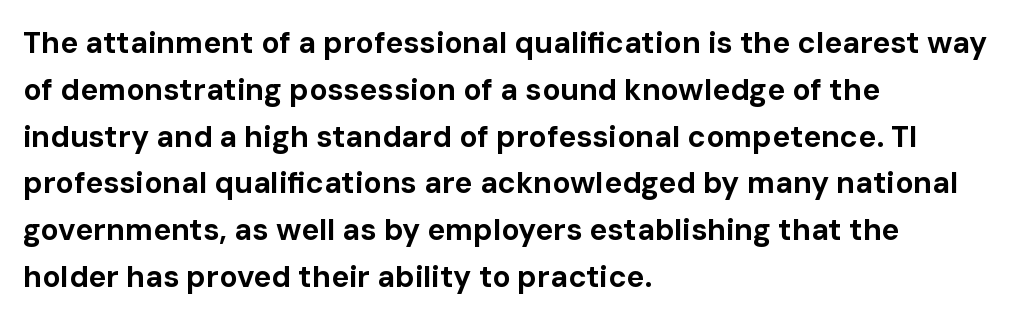
{"serif": "no", "italic": "no", "bold": "yes", "weight": "bold", "width": "normal", "stroke_contrast": "low", "x_height": "medium", "monospaced": "no", "underline": "no", "align": "left", "line_spacing": "normal", "line_spacing_ratio": 1.56, "letter_spacing": "normal", "letter_spacing_em": 0.0, "glyph_px": 30}
